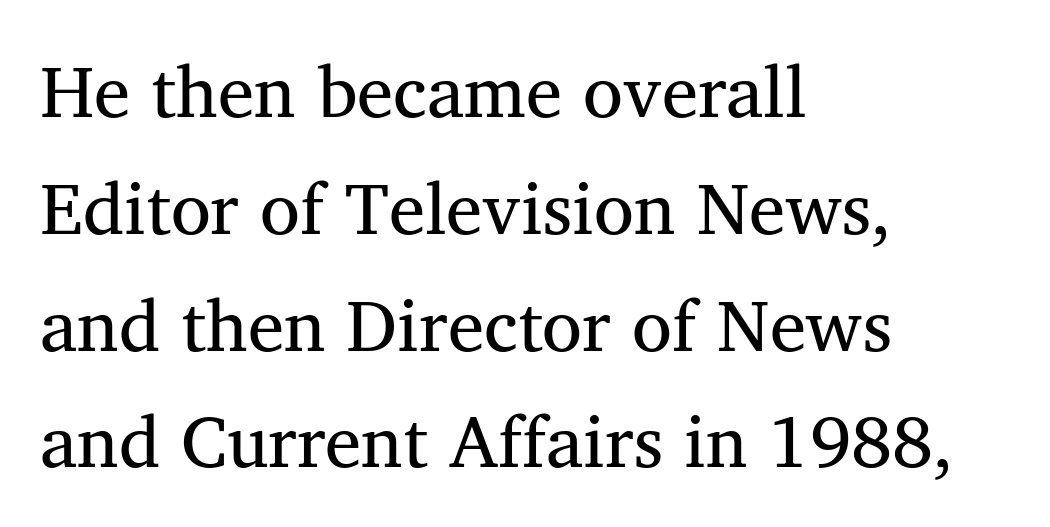
The image shows 73 px regular-weight serif type; set left-aligned, normal line spacing (1.6x), normal letter spacing, not underlined; medium stroke contrast and a medium x-height.
